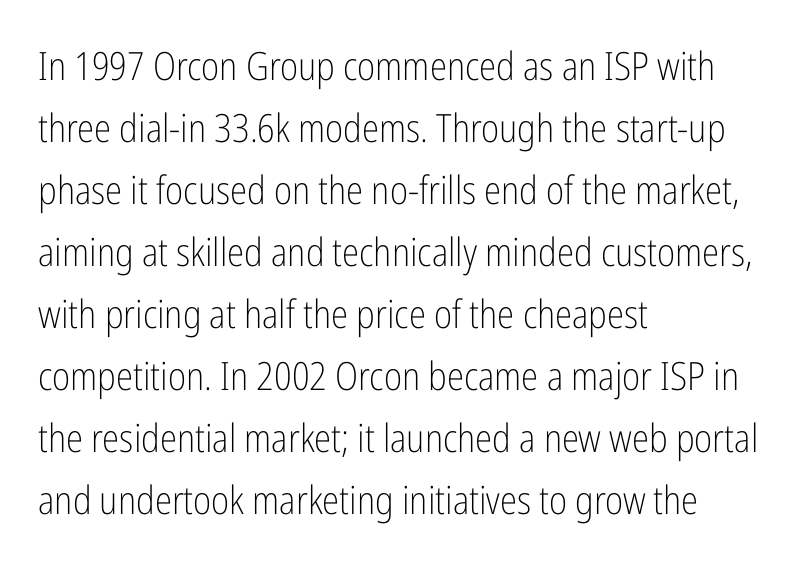
Q: Is the text bold? A: No.
Q: Is the text italic (slanted)? A: No, it is upright.
Q: Is the typeface a serif or a sans-serif typeface? A: Sans-serif.
Q: Is the text underlined? A: No.
Q: How is the paragraph aligned? A: Left-aligned.
Q: Is the spacing between letters normal or unusually wide? A: Normal.
Q: Is the spacing between lines tight, normal or loose? A: Normal.
Q: Width (condensed, normal, or wide)? A: Condensed.
Q: Stroke contrast? A: Low.
Q: x-height? A: Medium.
Q: Monospaced? A: No.
